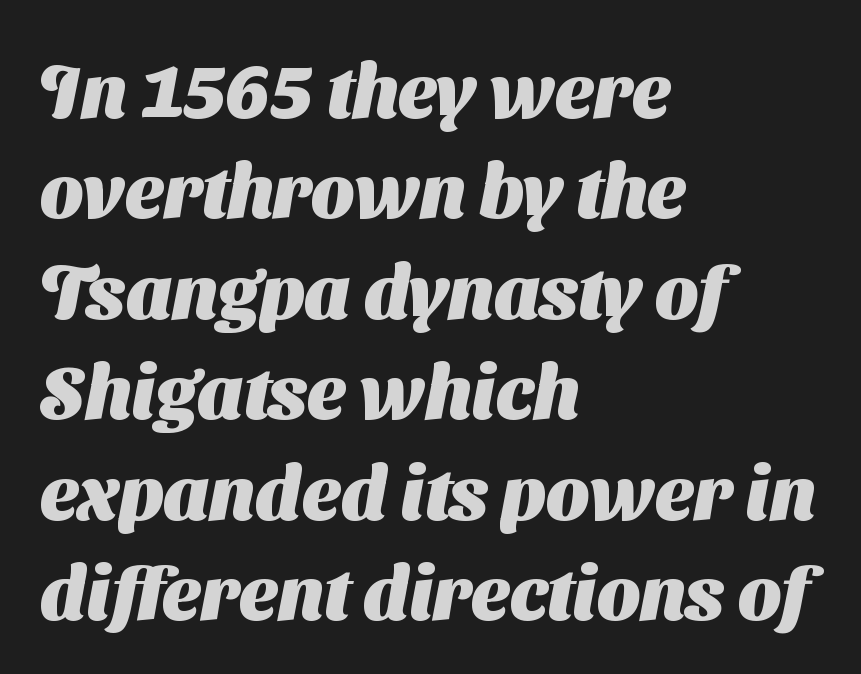
You can tell from the bare stems that sans-serif type was used. Its strokes are broad and dark, the hallmark of bold type. The lines in this sample share a left origin and differ only in where they stop. Vertically, the passage feels balanced, rows spaced as you'd expect. Plain, unruled lines of type.
